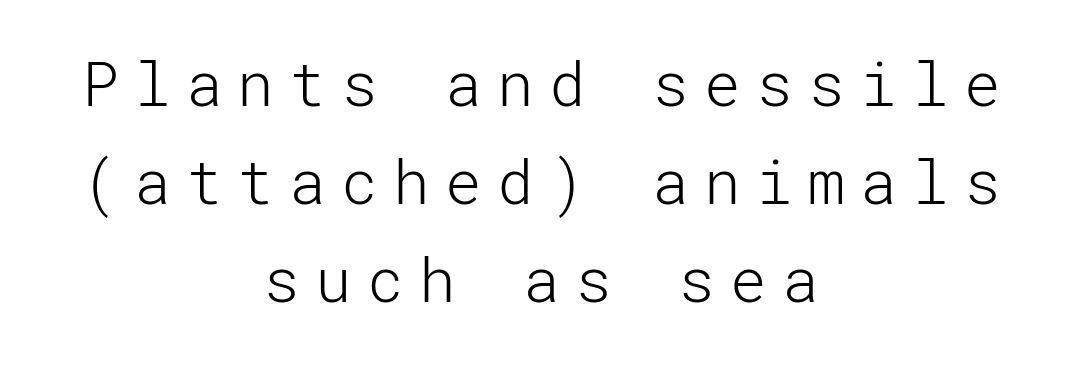
The image shows 61 px light sans-serif type, upright; set centered, normal line spacing (1.61x), unusually wide letter spacing (+0.25 em), not underlined; low stroke contrast and a medium x-height.
